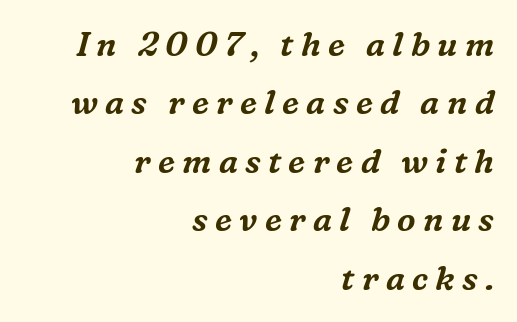
The image shows 33 px serif type, italic (leaning right); set right-aligned, line spacing 1.77x, unusually wide letter spacing (+0.22 em), not underlined; medium stroke contrast and a medium x-height.
